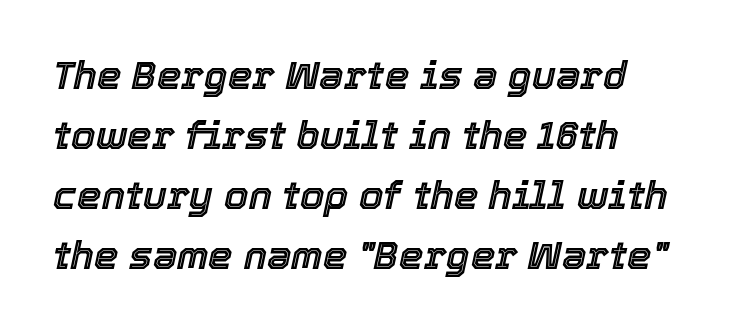
Slant detected: the letters are inclined. Compared with typical paragraphs, the rows here are spaced about the same. Only glyphs here, with clear space below each row. The letterforms sit shoulder to shoulder at normal distance. Do the characters align in a grid? No, the font is proportional.
